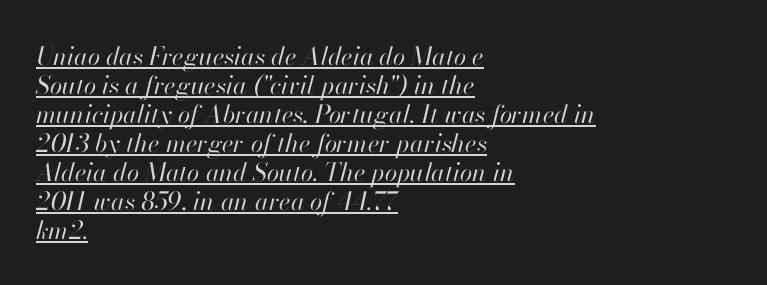
Between one letter and the next there's only the usual sliver of space. The setting favours the left margin, as ordinary paragraphs usually do. Check the space under the baseline: a stroke is drawn there. The rendering applies a slant to the glyphs.
